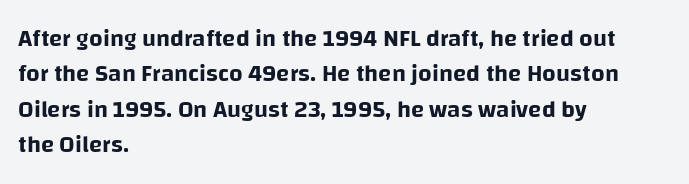
The image shows 24 px text type, upright; set left-aligned, normal line spacing (1.47x), normal letter spacing, not underlined.
